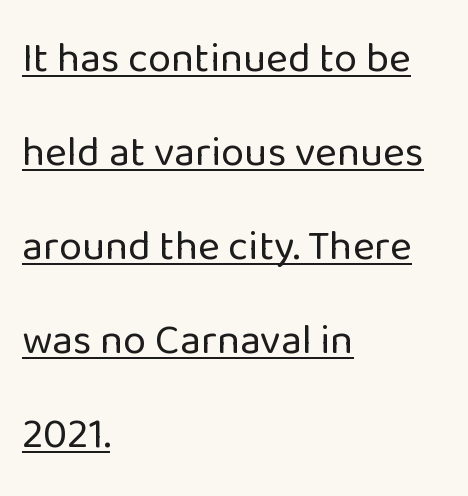
The image shows 42 px regular-weight sans-serif type, upright; set left-aligned, loose line spacing (2.24x), normal letter spacing, underlined; low stroke contrast and a medium x-height.
